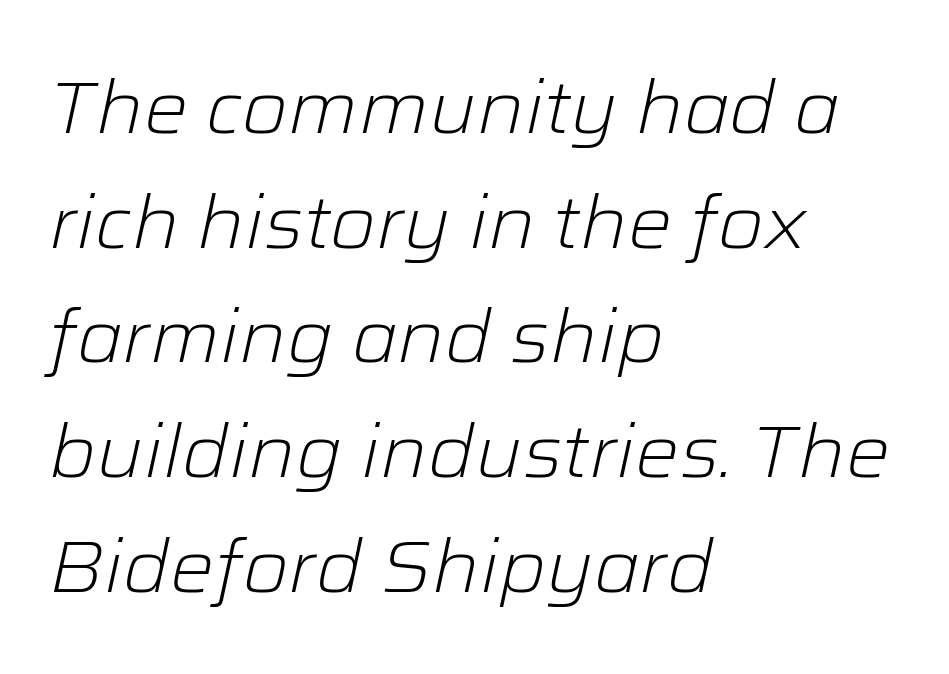
Weight: regular or lighter. Beneath every word, the page is bare. The lettering tilts uniformly, giving the passage an italic look. Spacing between characters is what you'd get straight out of the box. Reading down the block, your eye returns to a fixed left position each line.
